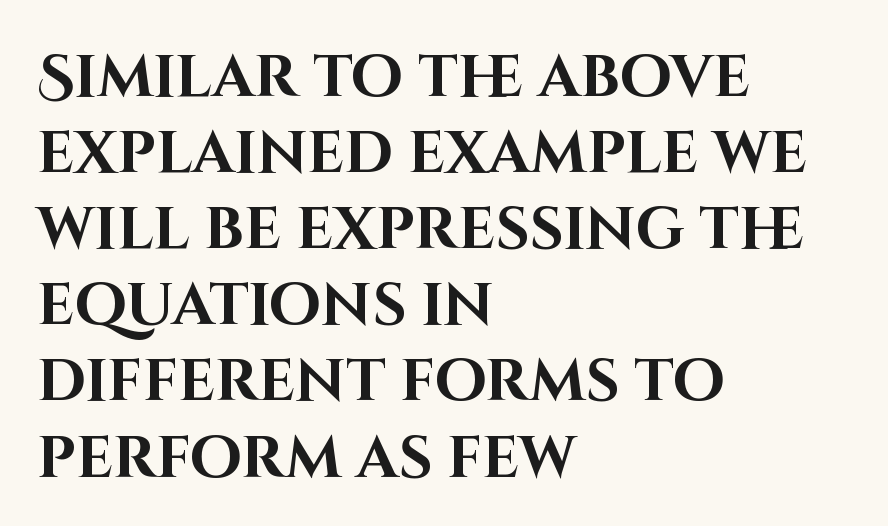
The image shows 59 px bold sans-serif type, upright; set left-aligned, normal line spacing (1.29x), normal letter spacing, not underlined; high stroke contrast and a large x-height.
